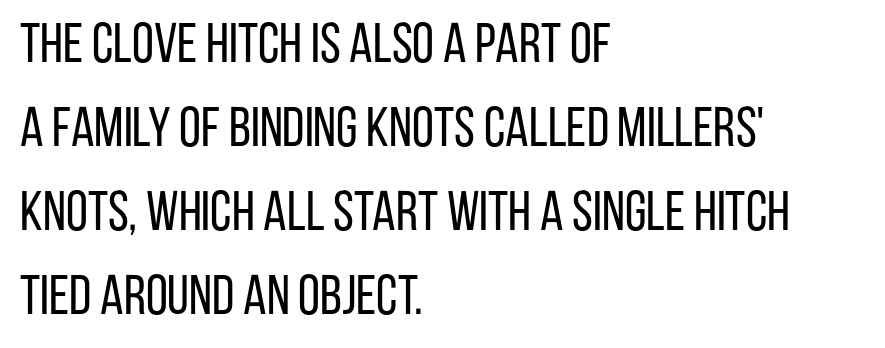
{"serif": "no", "italic": "no", "bold": "no", "weight": "regular", "width": "condensed", "stroke_contrast": "low", "x_height": "large", "monospaced": "no", "underline": "no", "align": "left", "line_spacing": "normal", "line_spacing_ratio": 1.5, "letter_spacing": "normal", "letter_spacing_em": 0.0, "glyph_px": 56}
